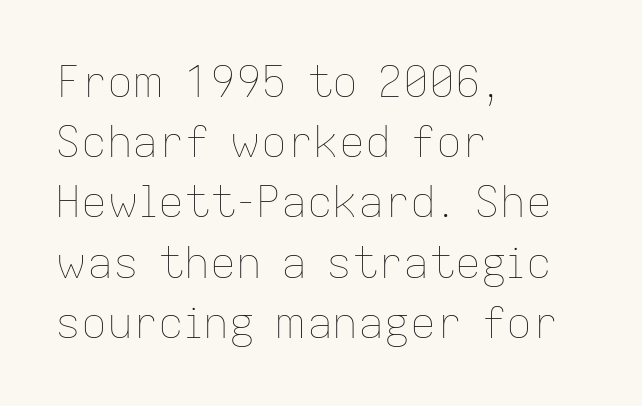
Q: Is the text bold? A: No.
Q: Is the text italic (slanted)? A: No, it is upright.
Q: Is the text underlined? A: No.
Q: How is the paragraph aligned? A: Left-aligned.
Q: Is the spacing between letters normal or unusually wide? A: Normal.
Q: Is the spacing between lines tight, normal or loose? A: Normal.
Q: Width (condensed, normal, or wide)? A: Normal.
Q: Stroke contrast? A: Low.
Q: x-height? A: Medium.
Q: Monospaced? A: No.
